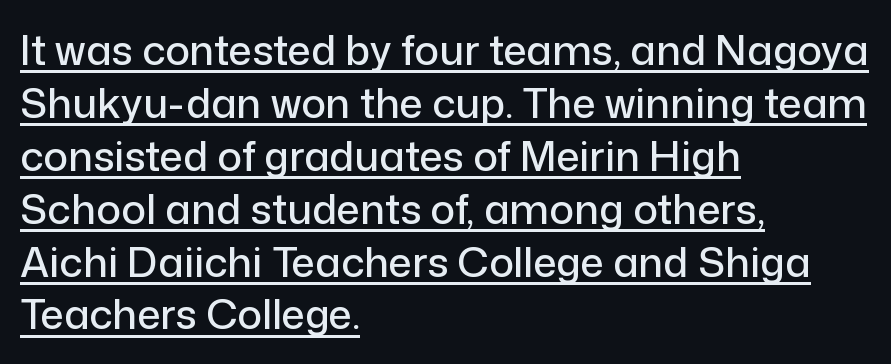
A typesetter would mark this as roman, not italic. Glance below the letters and you will spot a drawn line. Does the type have serifs? No, each stem ends abruptly. The rows are spaced the way most documents space them.
